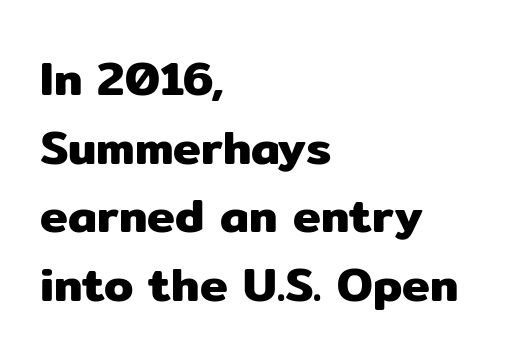
Q: Is the text italic (slanted)? A: No, it is upright.
Q: Is the typeface a serif or a sans-serif typeface? A: Sans-serif.
Q: Is the text underlined? A: No.
Q: How is the paragraph aligned? A: Left-aligned.
Q: Is the spacing between letters normal or unusually wide? A: Normal.
Q: Is the spacing between lines tight, normal or loose? A: Normal.
Q: Width (condensed, normal, or wide)? A: Normal.
Q: Stroke contrast? A: Low.
Q: x-height? A: Medium.
Q: Monospaced? A: No.
